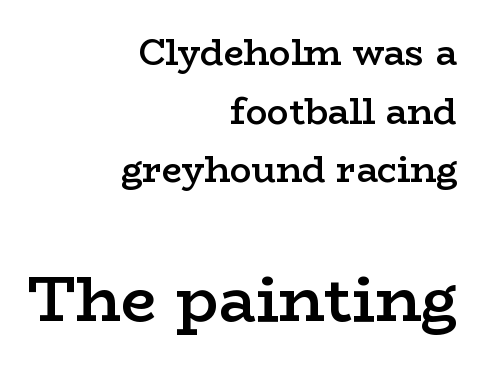
Q: Is the text bold? A: Semi-bold.
Q: Is the text italic (slanted)? A: No, it is upright.
Q: Is the typeface a serif or a sans-serif typeface? A: Serif.
Q: Is the text underlined? A: No.
Q: How is the paragraph aligned? A: Right-aligned.
Q: Is the spacing between letters normal or unusually wide? A: Normal.
Q: Is the spacing between lines tight, normal or loose? A: Normal.
Q: Which block of text is set in a larger size, the first (top) or the second (bottom)? A: The second (bottom) one.
Q: Width (condensed, normal, or wide)? A: Wide.
Q: Stroke contrast? A: Low.
Q: x-height? A: Medium.
Q: Monospaced? A: No.
